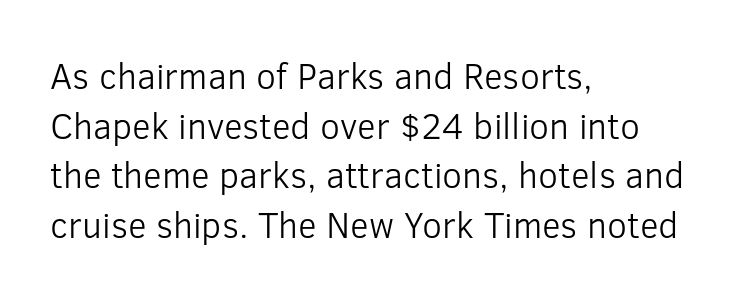
The image shows 36 px light sans-serif type, upright; set left-aligned, normal line spacing (1.38x), normal letter spacing, not underlined; low stroke contrast and a medium x-height.
